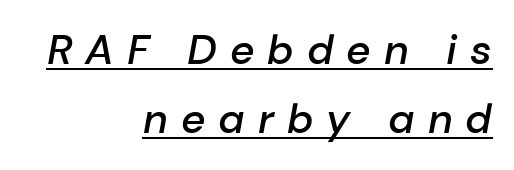
{"italic": "yes", "lean": "right", "slant_degrees": 10, "bold": "semi", "weight": "semibold", "width": "normal", "stroke_contrast": "low", "x_height": "medium", "monospaced": "no", "underline": "yes", "align": "right", "line_spacing": "normal", "line_spacing_ratio": 1.65, "letter_spacing": "wide", "letter_spacing_em": 0.31, "glyph_px": 42}
